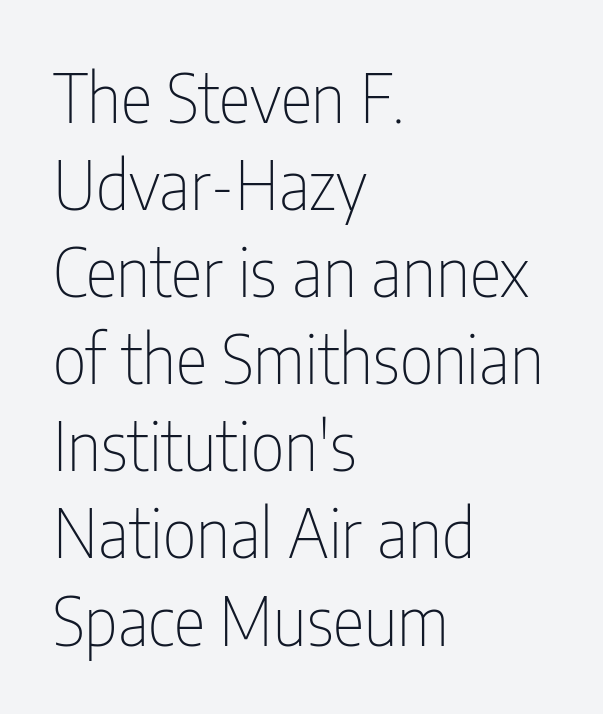
{"serif": "no", "italic": "no", "bold": "no", "weight": "thin", "width": "condensed", "stroke_contrast": "low", "x_height": "medium", "monospaced": "no", "underline": "no", "align": "left", "line_spacing": "normal", "line_spacing_ratio": 1.3, "letter_spacing": "normal", "letter_spacing_em": 0.0, "glyph_px": 67}
